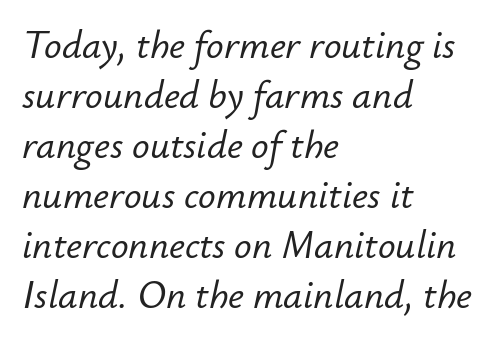
{"italic": "yes", "lean": "right", "slant_degrees": 12, "width": "normal", "stroke_contrast": "low", "x_height": "small", "monospaced": "no", "underline": "no", "align": "left", "line_spacing": "normal", "line_spacing_ratio": 1.28, "letter_spacing": "normal", "letter_spacing_em": 0.0, "glyph_px": 39}
